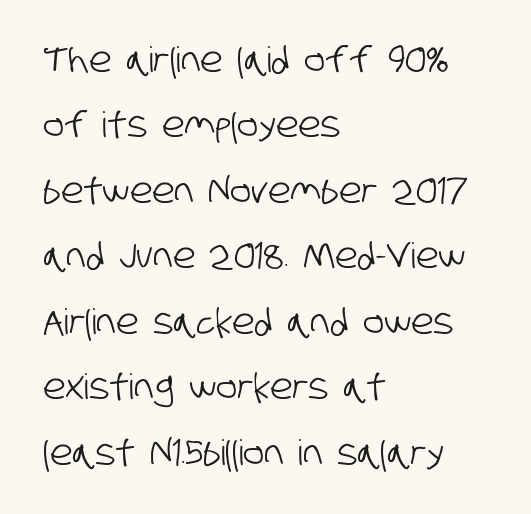
{"serif": "no", "width": "condensed", "stroke_contrast": "low", "x_height": "large", "monospaced": "no", "underline": "no", "align": "left", "line_spacing_ratio": 1.87, "letter_spacing": "normal", "letter_spacing_em": 0.0, "glyph_px": 35}
